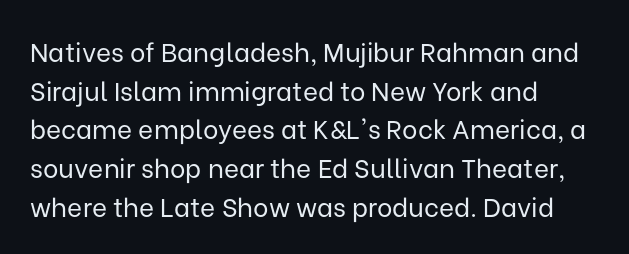
Posture: vertical. The weight tops out at a normal text grade. Words appear dense and cohesive because spacing is normal. If you drew a ruler down the left edge, every line would touch it. Line spacing here is normal. Underline: absent.
